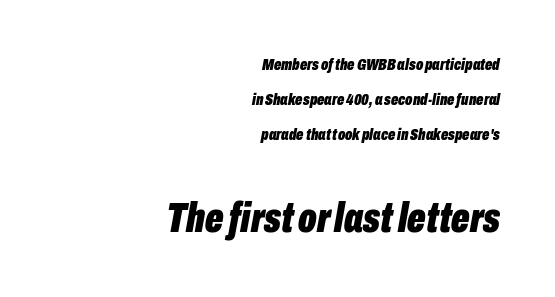
The image shows 43 px bold, condensed type, italic (leaning right); set right-aligned, loose line spacing (2.05x), normal letter spacing, not underlined; the second (bottom) block is 2.53x larger; low stroke contrast and a medium x-height.
